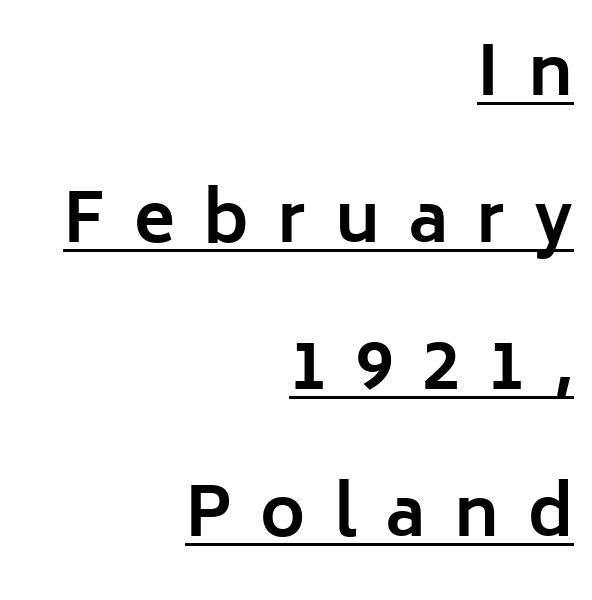
Q: Is the text bold? A: Yes.
Q: Is the text italic (slanted)? A: No, it is upright.
Q: Is the typeface a serif or a sans-serif typeface? A: Sans-serif.
Q: Is the text underlined? A: Yes.
Q: How is the paragraph aligned? A: Right-aligned.
Q: Is the spacing between letters normal or unusually wide? A: Unusually wide.
Q: Is the spacing between lines tight, normal or loose? A: Loose.
Q: Width (condensed, normal, or wide)? A: Normal.
Q: Stroke contrast? A: Low.
Q: x-height? A: Medium.
Q: Monospaced? A: No.
